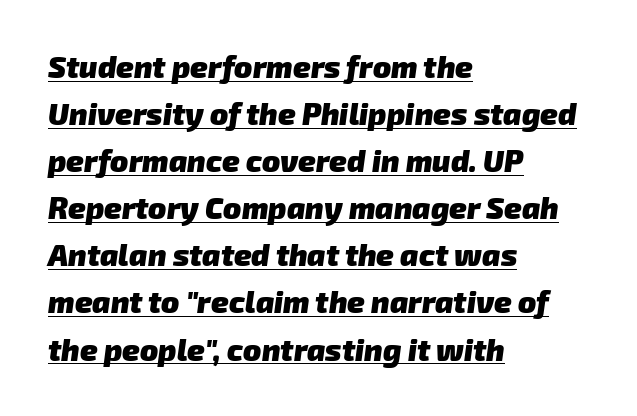
The image shows 30 px heavy sans-serif type; set left-aligned, normal line spacing (1.57x), normal letter spacing, underlined; low stroke contrast and a medium x-height.
